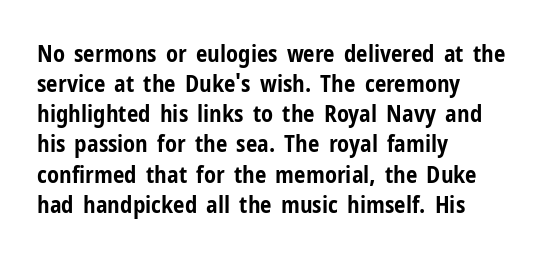
Q: Is the text bold? A: Yes.
Q: Is the text italic (slanted)? A: No, it is upright.
Q: Is the text underlined? A: No.
Q: How is the paragraph aligned? A: Left-aligned.
Q: Is the spacing between letters normal or unusually wide? A: Normal.
Q: Is the spacing between lines tight, normal or loose? A: Normal.
